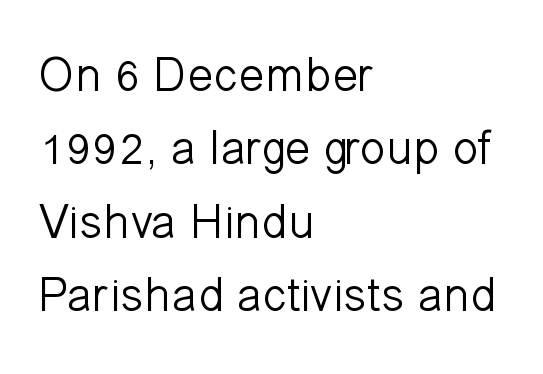
The image shows 48 px light sans-serif type, upright; set left-aligned, normal line spacing (1.53x), normal letter spacing, not underlined; low stroke contrast and a medium x-height.
